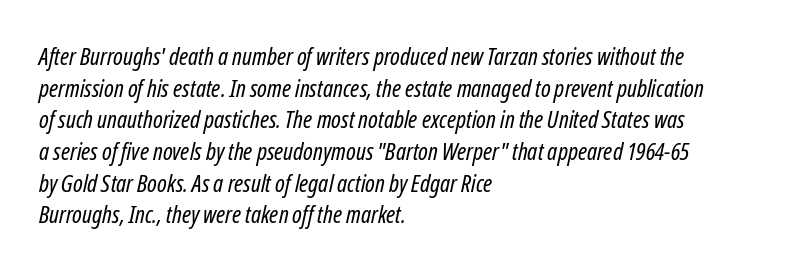
The image shows 24 px text type, italic (leaning right); set left-aligned, normal line spacing (1.32x), normal letter spacing, not underlined.
